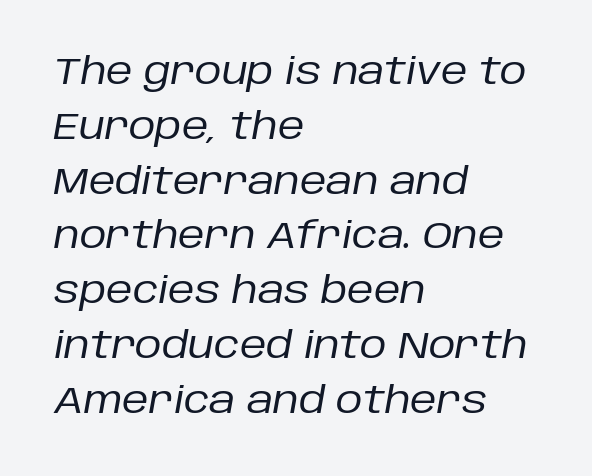
{"italic": "yes", "lean": "right", "slant_degrees": 10, "bold": "no", "weight": "regular", "width": "normal", "stroke_contrast": "low", "x_height": "large", "monospaced": "no", "underline": "no", "align": "left", "line_spacing": "normal", "line_spacing_ratio": 1.48, "letter_spacing": "normal", "letter_spacing_em": 0.0, "glyph_px": 37}
